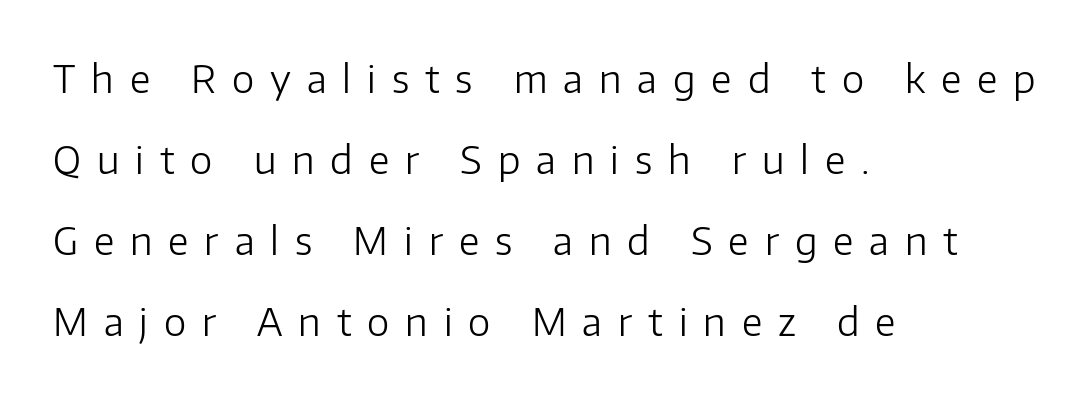
Q: Is the text bold? A: No.
Q: Is the text italic (slanted)? A: No, it is upright.
Q: Is the typeface a serif or a sans-serif typeface? A: Sans-serif.
Q: Is the text underlined? A: No.
Q: How is the paragraph aligned? A: Left-aligned.
Q: Is the spacing between letters normal or unusually wide? A: Unusually wide.
Q: Is the spacing between lines tight, normal or loose? A: Loose.
Q: Width (condensed, normal, or wide)? A: Normal.
Q: Stroke contrast? A: Low.
Q: x-height? A: Medium.
Q: Monospaced? A: No.
